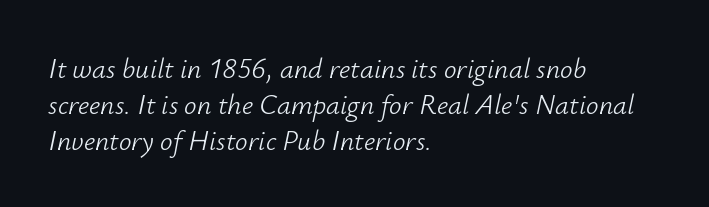
{"italic": "yes", "lean": "right", "slant_degrees": 12, "bold": "no", "weight": "light", "width": "normal", "stroke_contrast": "low", "x_height": "small", "monospaced": "no", "underline": "no", "align": "left", "line_spacing": "normal", "line_spacing_ratio": 1.28, "letter_spacing": "normal", "letter_spacing_em": 0.0, "glyph_px": 28}
